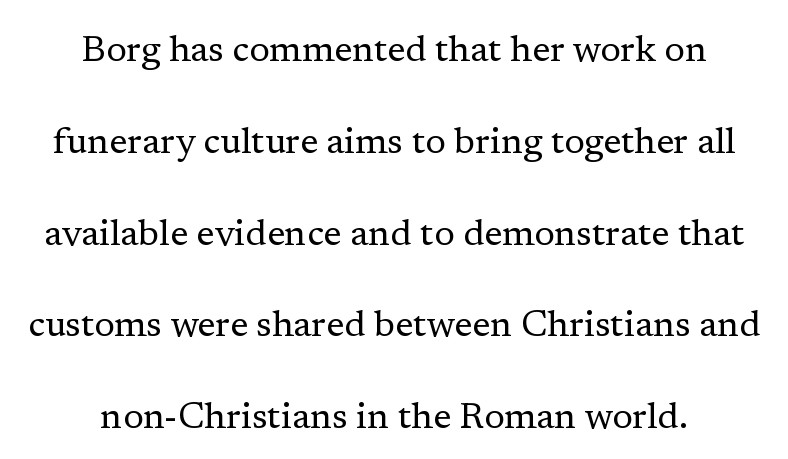
The image shows 37 px regular-weight serif type, upright; set centered, loose line spacing (2.48x), normal letter spacing, not underlined; low stroke contrast and a medium x-height.
